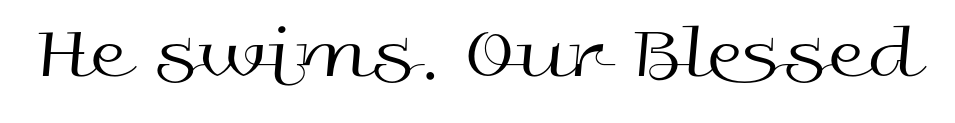
The image shows 78 px regular-weight, wide sans-serif type, upright; set normal letter spacing, not underlined; a medium x-height.
